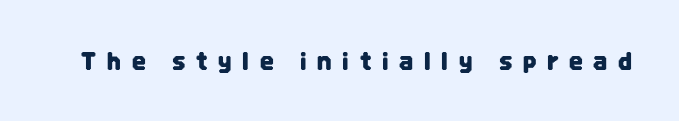
{"italic": "no", "underline": "no", "letter_spacing": "wide", "letter_spacing_em": 0.45, "glyph_px": 24}
